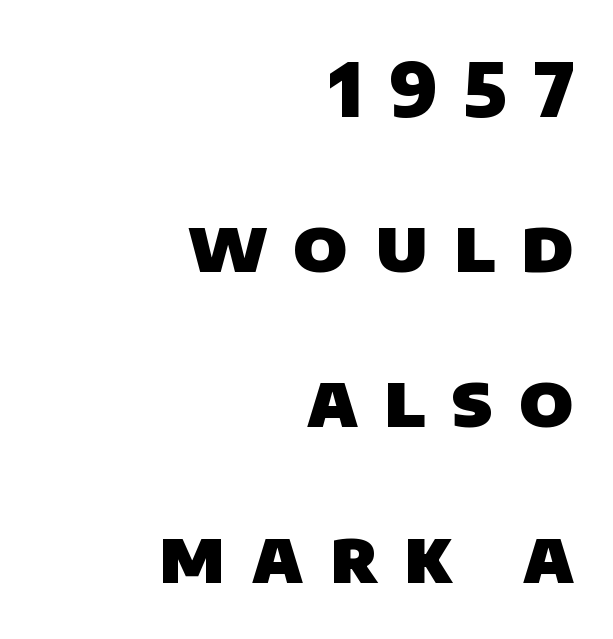
{"serif": "no", "bold": "yes", "weight": "heavy", "width": "normal", "stroke_contrast": "low", "x_height": "large", "monospaced": "no", "underline": "no", "align": "right", "line_spacing": "loose", "line_spacing_ratio": 2.07, "letter_spacing": "wide", "letter_spacing_em": 0.35, "glyph_px": 75}
